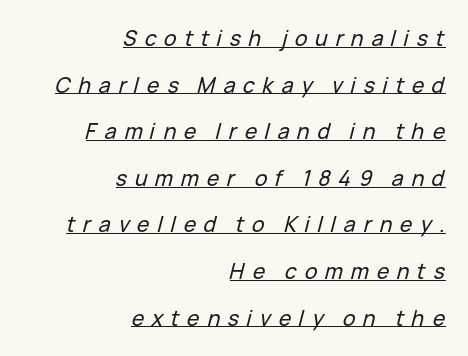
Display-style spreading of the glyphs; the letterfit is very open. All the whitespace from short lines collects on the left. The vertical gap from one line to the next is large. It's the slanting kind of type. Students, observe the line beneath the letters — that is underlining.
